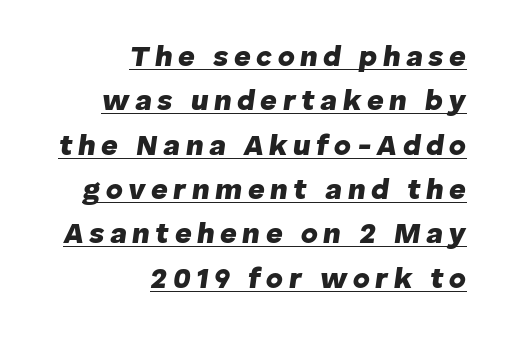
The line-height multiplier appears to be the usual default. Heavy-handed strokes throughout: this text is bold. One-word summary of the alignment: right. Spacing verdict: proportional, widths tailored to each character. You can see a thin bar hugging the bottom of the glyphs.
